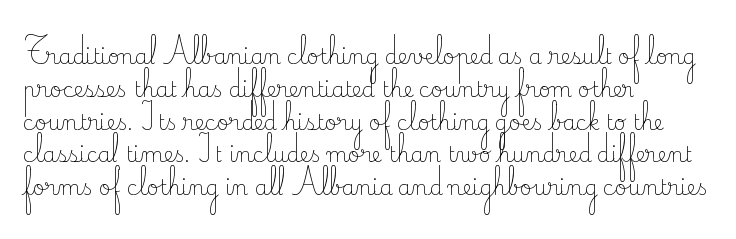
Q: Is the text bold? A: No.
Q: Is the text italic (slanted)? A: No, it is upright.
Q: Is the text underlined? A: No.
Q: How is the paragraph aligned? A: Left-aligned.
Q: Is the spacing between letters normal or unusually wide? A: Normal.
Q: Is the spacing between lines tight, normal or loose? A: Normal.
